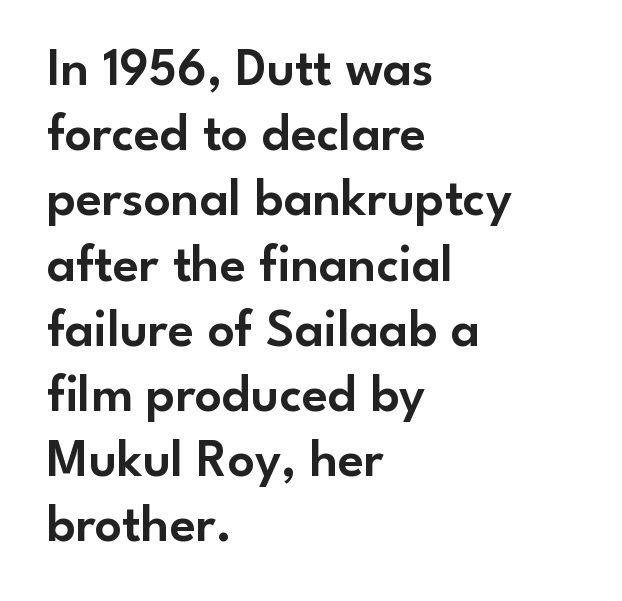
The image shows 53 px sans-serif type, upright; set left-aligned, line spacing 1.23x, normal letter spacing, not underlined; low stroke contrast and a small x-height.
